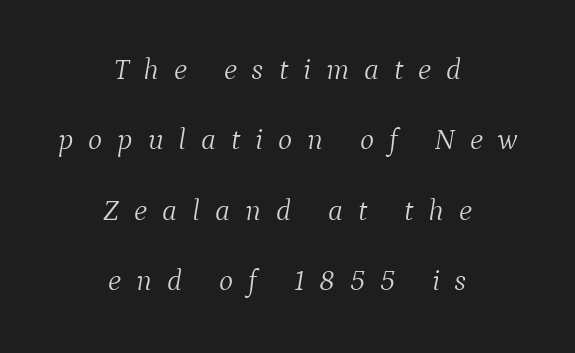
{"serif": "yes", "italic": "yes", "lean": "right", "slant_degrees": 9, "bold": "no", "weight": "light", "width": "normal", "stroke_contrast": "medium", "x_height": "medium", "monospaced": "no", "underline": "no", "align": "center", "line_spacing": "loose", "line_spacing_ratio": 2.35, "letter_spacing": "wide", "letter_spacing_em": 0.5, "glyph_px": 30}
